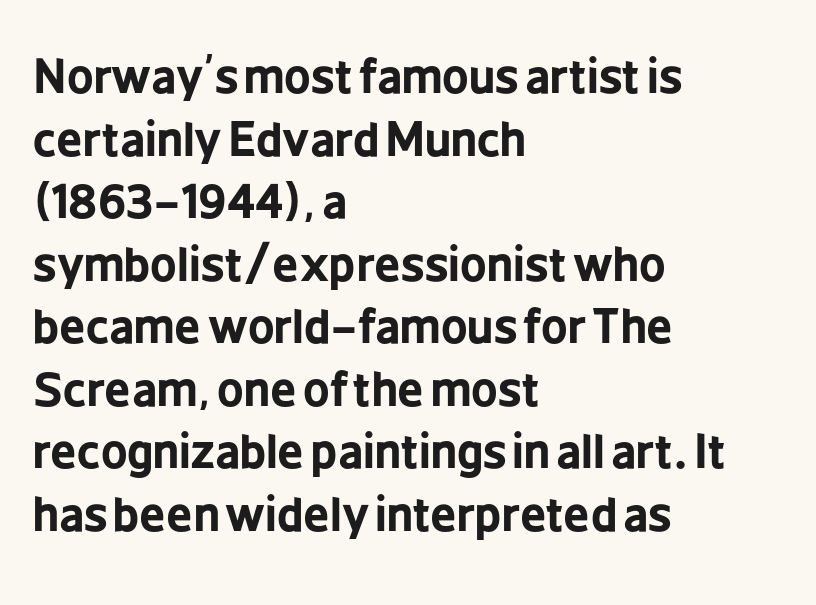
Nobody touched the tracking dial on this one. Teacher's note: observe the even left margin — that is flush-left alignment. A dark, heavy texture on the line: the type is bold. Honestly, the row spacing looks completely unremarkable.
